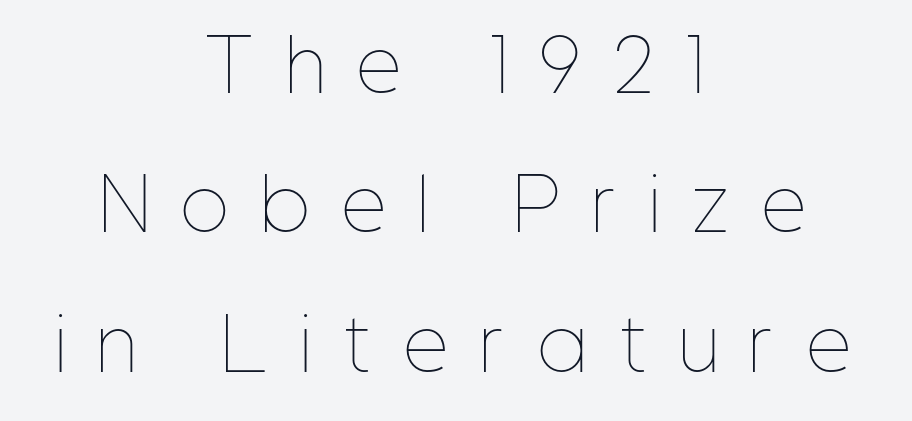
Q: Is the text bold? A: No.
Q: Is the text italic (slanted)? A: No, it is upright.
Q: Is the text underlined? A: No.
Q: How is the paragraph aligned? A: Centered.
Q: Is the spacing between letters normal or unusually wide? A: Unusually wide.
Q: Is the spacing between lines tight, normal or loose? A: Loose.
Q: Width (condensed, normal, or wide)? A: Condensed.
Q: Stroke contrast? A: Low.
Q: x-height? A: Medium.
Q: Monospaced? A: No.
